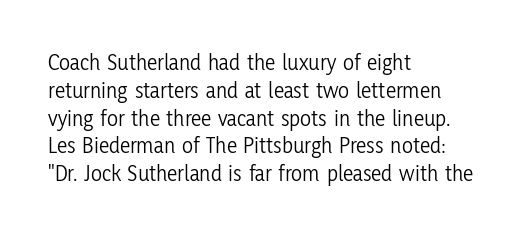
The image shows 23 px text type, upright; set left-aligned, line spacing 1.21x, normal letter spacing, not underlined.
